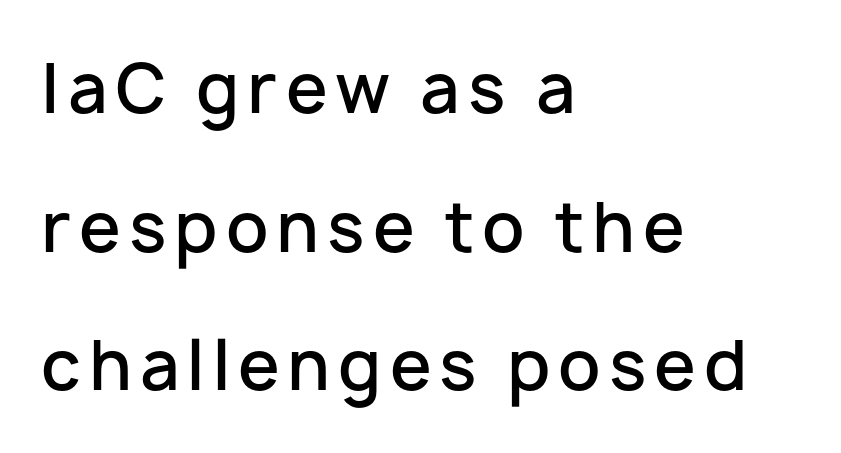
Q: Is the text bold? A: Semi-bold.
Q: Is the text italic (slanted)? A: No, it is upright.
Q: Is the typeface a serif or a sans-serif typeface? A: Sans-serif.
Q: Is the text underlined? A: No.
Q: How is the paragraph aligned? A: Left-aligned.
Q: Is the spacing between lines tight, normal or loose? A: Loose.
Q: Width (condensed, normal, or wide)? A: Normal.
Q: Stroke contrast? A: Low.
Q: x-height? A: Medium.
Q: Monospaced? A: No.
